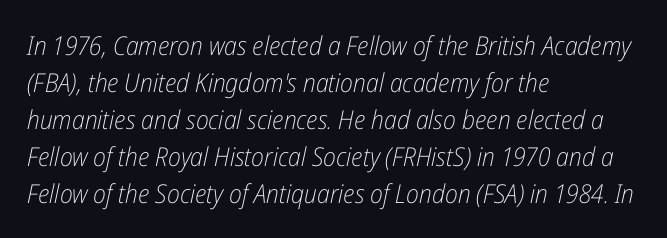
Where is the straight margin? On the left. Unmarked baselines from the first word to the last. Heft: none added — not bold. The font's italic variant was chosen for this text. Glyph-to-glyph distance matches everyday printed text. The designer left line spacing at the default.
